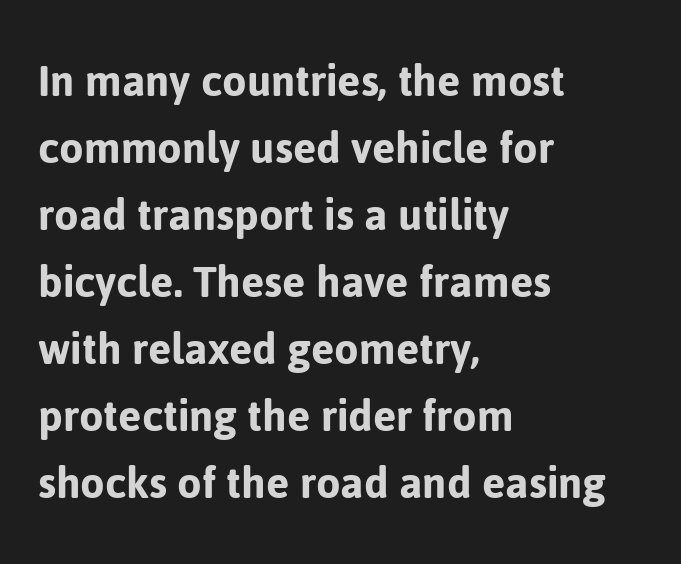
Q: Is the text italic (slanted)? A: No, it is upright.
Q: Is the typeface a serif or a sans-serif typeface? A: Sans-serif.
Q: Is the text underlined? A: No.
Q: How is the paragraph aligned? A: Left-aligned.
Q: Is the spacing between letters normal or unusually wide? A: Normal.
Q: Is the spacing between lines tight, normal or loose? A: Normal.
Q: Width (condensed, normal, or wide)? A: Normal.
Q: Stroke contrast? A: Low.
Q: x-height? A: Medium.
Q: Monospaced? A: No.
